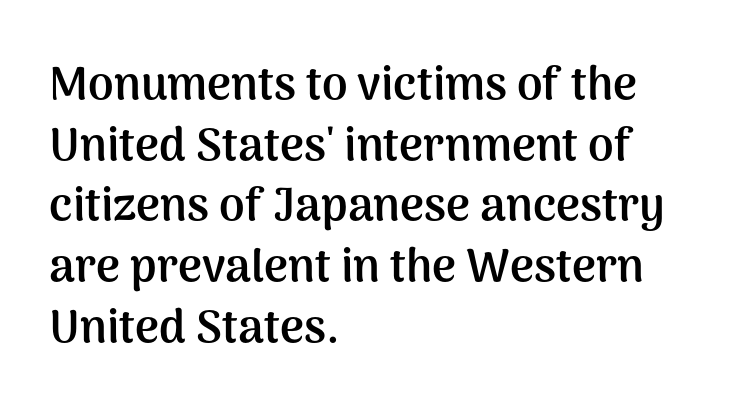
Q: Is the text bold? A: Yes.
Q: Is the text italic (slanted)? A: No, it is upright.
Q: Is the typeface a serif or a sans-serif typeface? A: Sans-serif.
Q: Is the text underlined? A: No.
Q: How is the paragraph aligned? A: Left-aligned.
Q: Is the spacing between letters normal or unusually wide? A: Normal.
Q: Is the spacing between lines tight, normal or loose? A: Normal.
Q: Width (condensed, normal, or wide)? A: Normal.
Q: Stroke contrast? A: Medium.
Q: x-height? A: Medium.
Q: Monospaced? A: No.
